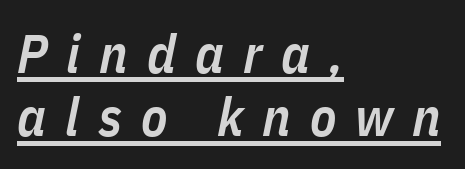
{"italic": "yes", "lean": "right", "slant_degrees": 11, "bold": "semi", "weight": "semibold", "width": "condensed", "stroke_contrast": "low", "x_height": "medium", "monospaced": "no", "underline": "yes", "align": "left", "line_spacing_ratio": 1.17, "letter_spacing": "wide", "letter_spacing_em": 0.35, "glyph_px": 54}
